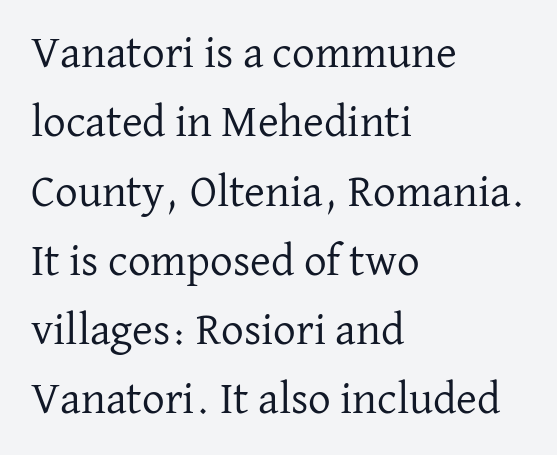
{"serif": "yes", "italic": "no", "bold": "no", "weight": "regular", "width": "normal", "stroke_contrast": "low", "x_height": "medium", "monospaced": "no", "underline": "no", "align": "left", "line_spacing": "normal", "line_spacing_ratio": 1.54, "letter_spacing": "normal", "letter_spacing_em": 0.0, "glyph_px": 45}
